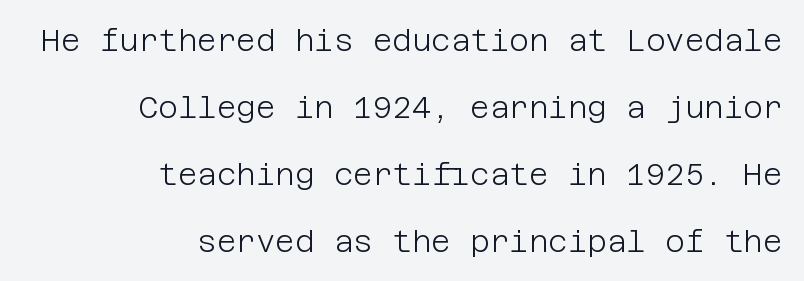
{"serif": "no", "italic": "no", "bold": "no", "weight": "light", "width": "normal", "stroke_contrast": "low", "x_height": "large", "underline": "no", "align": "right", "line_spacing": "loose", "line_spacing_ratio": 2.23, "letter_spacing": "normal", "letter_spacing_em": 0.0, "glyph_px": 30}
